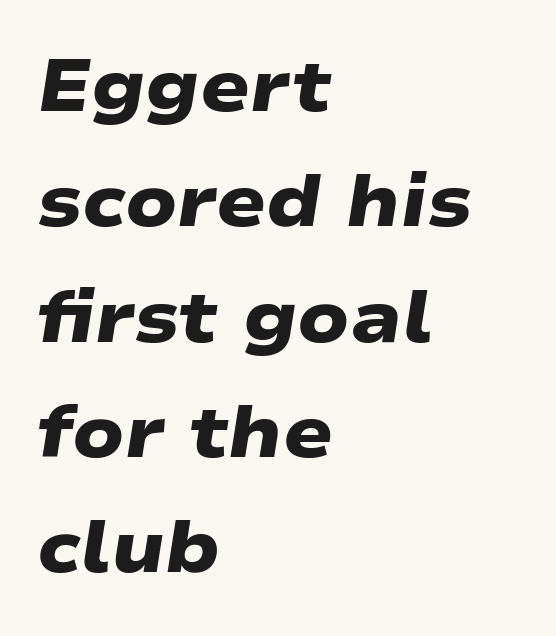
{"serif": "no", "bold": "yes", "weight": "heavy", "width": "wide", "stroke_contrast": "low", "x_height": "medium", "monospaced": "no", "underline": "no", "align": "left", "line_spacing": "normal", "line_spacing_ratio": 1.58, "letter_spacing": "normal", "letter_spacing_em": 0.0, "glyph_px": 73}
